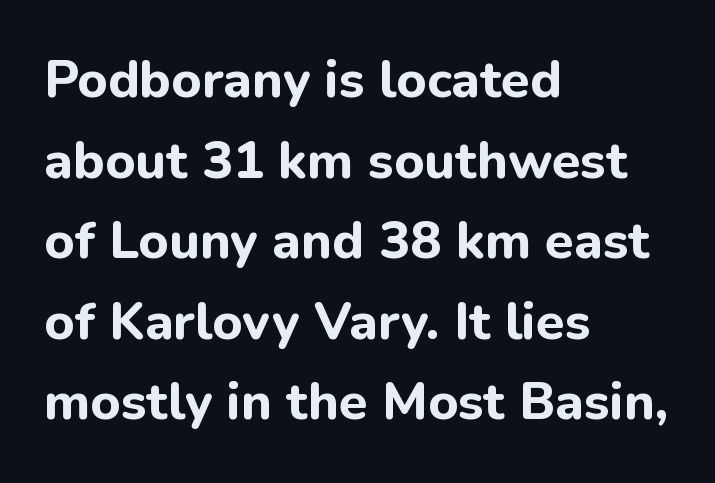
Italic: no, the glyphs are upright roman. In terms of leading, this rendering sits right in the middle. Character widths vary here, with narrow letters taking less room than wide ones. Letter spacing: default.
